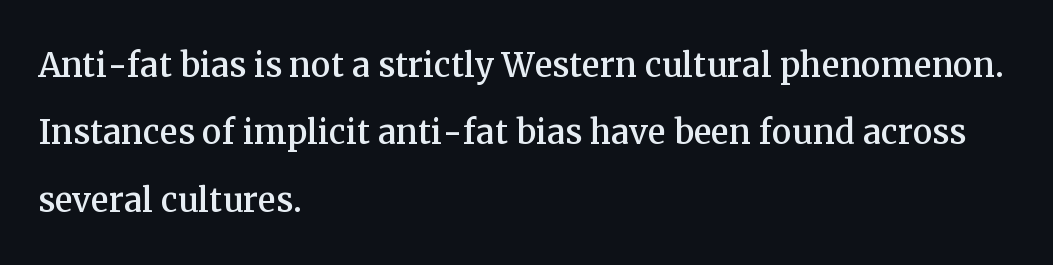
Q: Is the text italic (slanted)? A: No, it is upright.
Q: Is the typeface a serif or a sans-serif typeface? A: Serif.
Q: Is the text underlined? A: No.
Q: How is the paragraph aligned? A: Left-aligned.
Q: Is the spacing between letters normal or unusually wide? A: Normal.
Q: Is the spacing between lines tight, normal or loose? A: Normal.
Q: Width (condensed, normal, or wide)? A: Normal.
Q: Stroke contrast? A: Medium.
Q: x-height? A: Medium.
Q: Monospaced? A: No.
